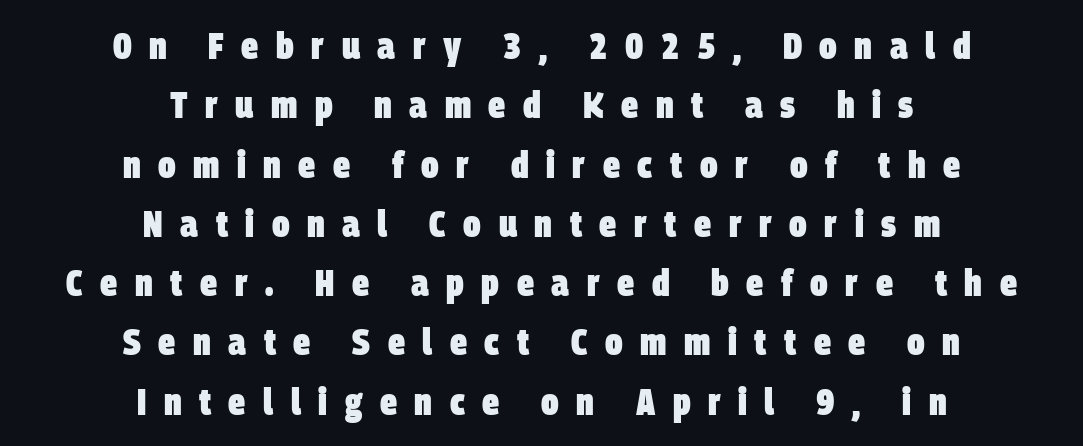
{"serif": "no", "bold": "yes", "weight": "heavy", "width": "condensed", "stroke_contrast": "low", "x_height": "large", "monospaced": "no", "underline": "no", "align": "center", "line_spacing": "normal", "line_spacing_ratio": 1.56, "letter_spacing": "wide", "letter_spacing_em": 0.46, "glyph_px": 38}
